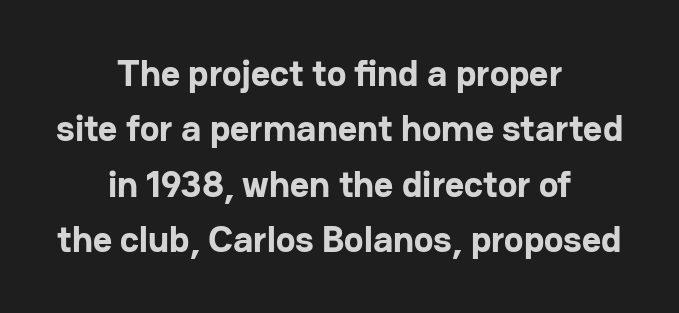
Reading down the column, the eye jumps a familiar distance to each next line. Underline: absent. Casual observation: everything's sitting right in the middle. Proportional: the letters do not fall into vertical columns. Characters remain perfectly vertical along every line. Strong, thick strokes mark this as bold type.
